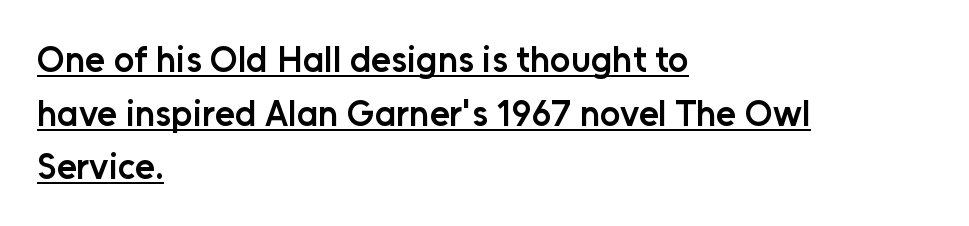
Reading down the block, your eye returns to a fixed left position each line. Letter spacing: default. Stroke thickness is moderately raised; the sample reads as semibold. Is this a fixed-width face? No — the glyphs have proportional, varying widths.
